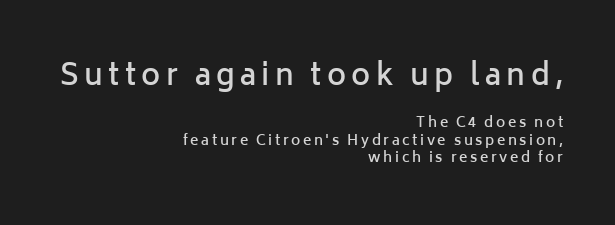
In terms of weight, the rendering is demibold, just under bold. The space directly below the letters is spotless. The rendering shows plain stroke endings on the letterforms — a sans-serif design. Compared with a flush-left layout, this one pins lines to the opposite, right side. Honestly, the row spacing looks completely unremarkable. The more generous point size was reserved for the upper chunk.
